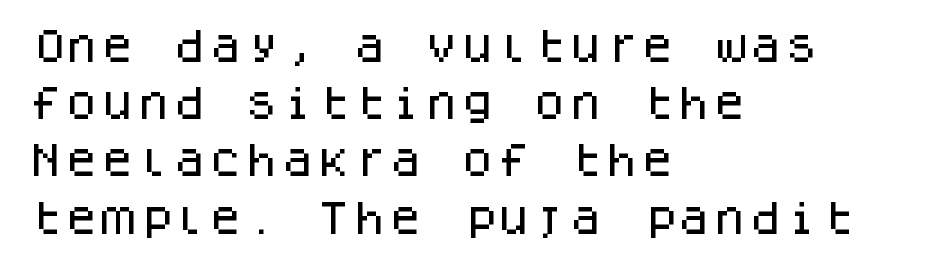
{"serif": "no", "italic": "no", "width": "normal", "stroke_contrast": "low", "x_height": "large", "monospaced": "yes", "underline": "no", "align": "left", "line_spacing": "normal", "line_spacing_ratio": 1.59, "letter_spacing": "normal", "letter_spacing_em": 0.0, "glyph_px": 36}
